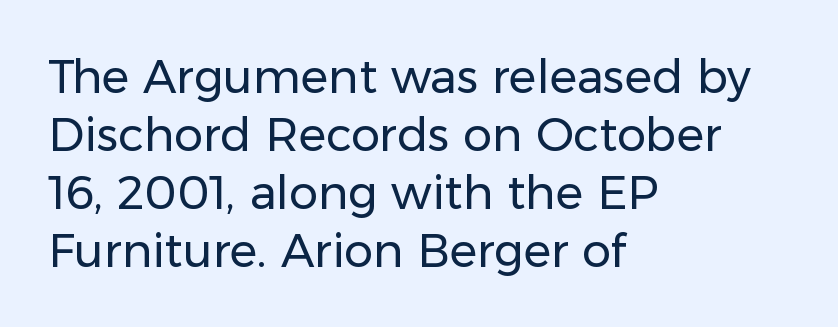
This sample uses plain, unmodified letter spacing. The lines are quadded left. Whoever set this chose a conventional vertical rhythm. No feet cap the strokes, marking this as sans-serif type. Here the designer chose a conventional face with non-uniform glyph widths. A roman cut, with each character standing at attention.
